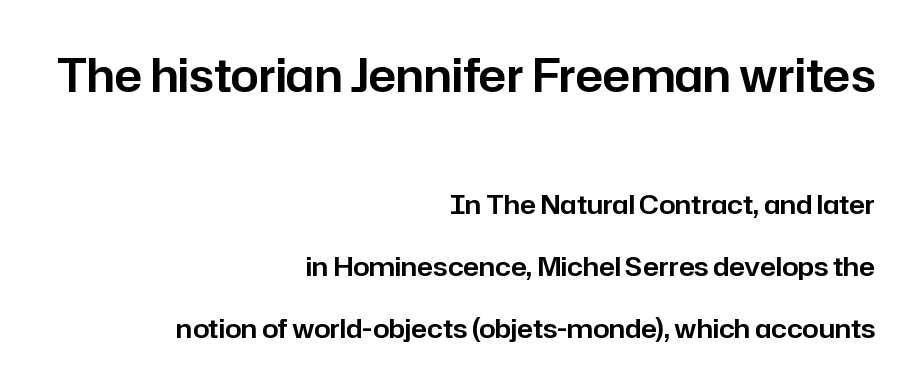
The image shows 45 px sans-serif type, upright; set right-aligned, loose line spacing (2.38x), normal letter spacing, not underlined; the first (top) block is 1.73x larger; low stroke contrast and a medium x-height.
